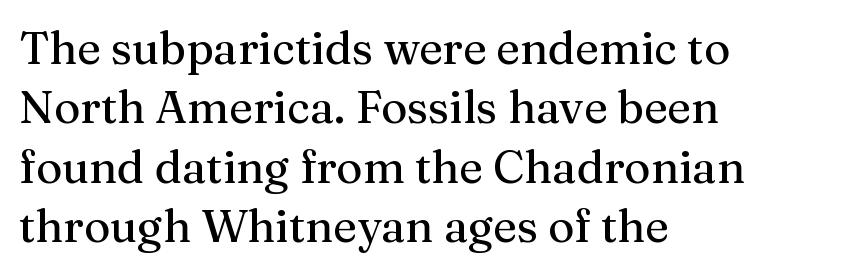
{"serif": "yes", "italic": "no", "width": "normal", "stroke_contrast": "medium", "x_height": "medium", "monospaced": "no", "underline": "no", "align": "left", "line_spacing": "normal", "line_spacing_ratio": 1.32, "letter_spacing": "normal", "letter_spacing_em": 0.0, "glyph_px": 45}
